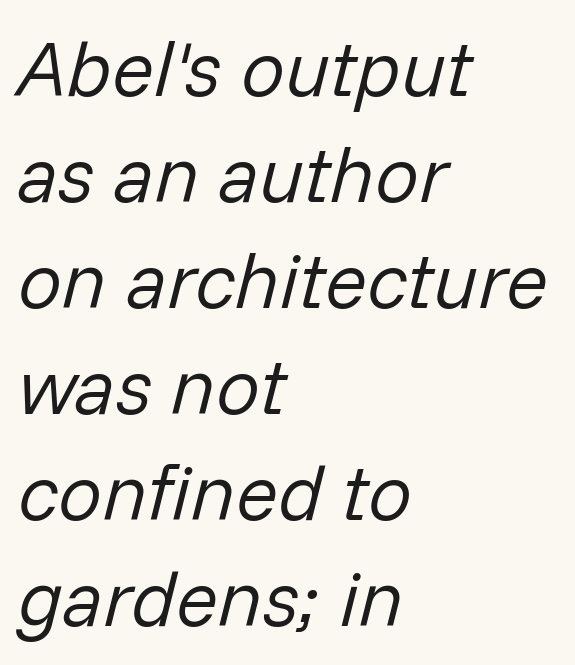
The image shows 78 px regular-weight type, italic (leaning right); set left-aligned, normal line spacing (1.36x), normal letter spacing, not underlined; low stroke contrast and a medium x-height.
